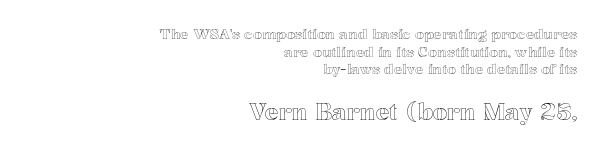
Leftover space on each line is placed entirely before the opening word. How are the letters spaced? Ordinarily, with no added tracking. Evenly set lines give the paragraph a standard silhouette. A bare baseline throughout the passage.
